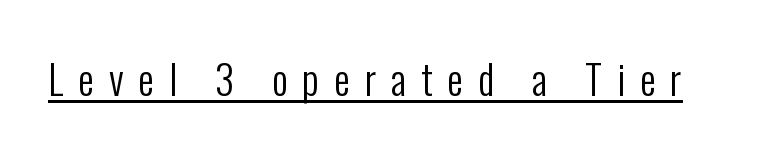
The type family on display is of the sans-serif kind. The words here are underlined. No extra ink here — the face is not bold. Glyph-to-glyph distance is far greater than everyday printed text. Quick note: not italic, upright.
